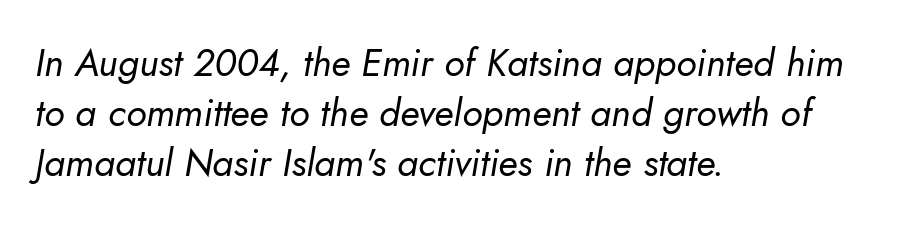
Whoever set this chose a conventional vertical rhythm. Is this a heavy cut? Hardly; it is regular or lighter. In terms of posture, this sample is oblique. This rendering features lettering with no underline. There is no visible air inserted between adjacent glyphs.
